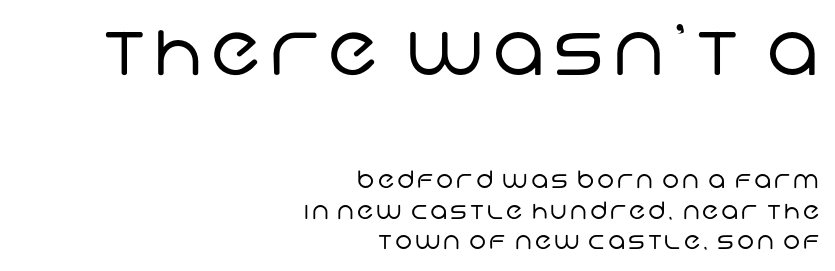
{"serif": "no", "bold": "no", "weight": "regular", "width": "normal", "stroke_contrast": "low", "x_height": "large", "monospaced": "no", "underline": "no", "align": "right", "line_spacing": "normal", "line_spacing_ratio": 1.28, "larger_block": "first", "size_ratio": 3.04, "glyph_px": 73}
